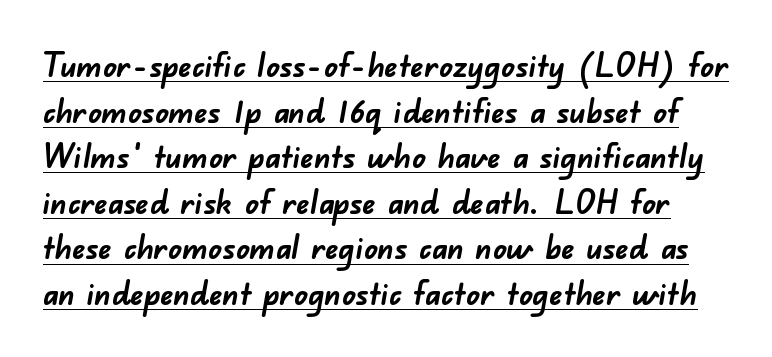
Horizontal bands of white between lines are of average thickness. Typographic density is high because the face is bold. This rendering leaves character spacing at its baseline value. Does a line run under the words? Yes, clearly.
